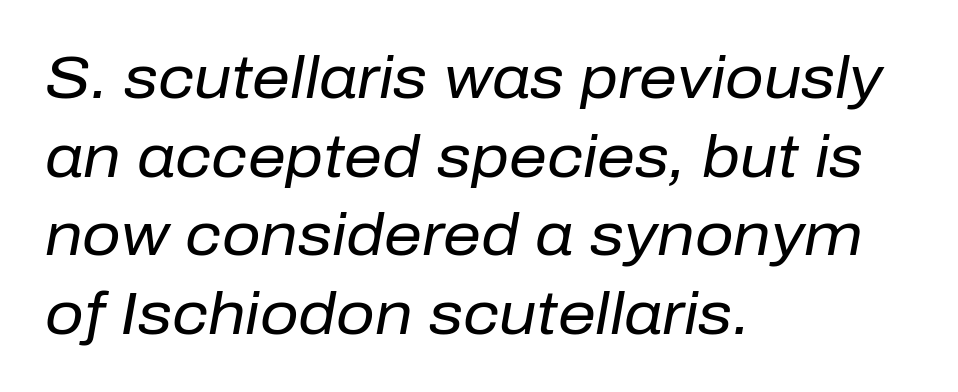
Q: Is the text bold? A: No.
Q: Is the text italic (slanted)? A: Yes, it leans right by about 10 degrees.
Q: Is the text underlined? A: No.
Q: How is the paragraph aligned? A: Left-aligned.
Q: Is the spacing between letters normal or unusually wide? A: Normal.
Q: Is the spacing between lines tight, normal or loose? A: Normal.
Q: Width (condensed, normal, or wide)? A: Normal.
Q: Stroke contrast? A: Low.
Q: x-height? A: Medium.
Q: Monospaced? A: No.
